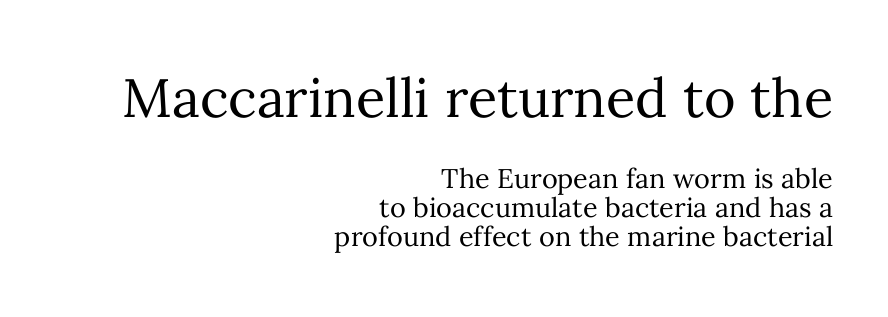
{"italic": "no", "bold": "no", "weight": "regular", "width": "normal", "stroke_contrast": "medium", "x_height": "medium", "monospaced": "no", "underline": "no", "align": "right", "line_spacing": "tight", "line_spacing_ratio": 1.08, "letter_spacing": "normal", "letter_spacing_em": 0.0, "larger_block": "first", "size_ratio": 2.0, "glyph_px": 54}
